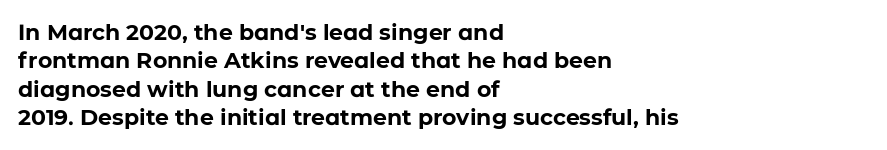
Q: Is the text bold? A: Yes.
Q: Is the text italic (slanted)? A: No, it is upright.
Q: Is the text underlined? A: No.
Q: How is the paragraph aligned? A: Left-aligned.
Q: Is the spacing between letters normal or unusually wide? A: Normal.
Q: Is the spacing between lines tight, normal or loose? A: Normal.
